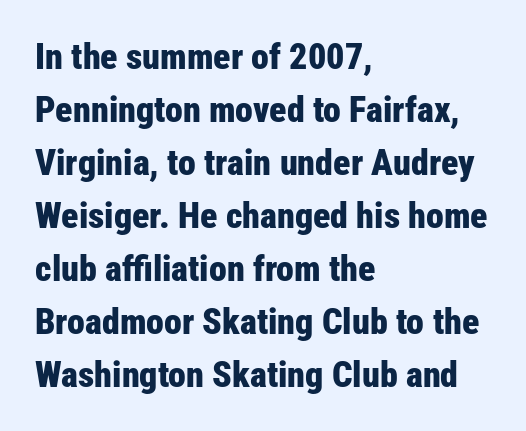
Q: Is the text bold? A: Yes.
Q: Is the text italic (slanted)? A: No, it is upright.
Q: Is the typeface a serif or a sans-serif typeface? A: Sans-serif.
Q: Is the text underlined? A: No.
Q: How is the paragraph aligned? A: Left-aligned.
Q: Is the spacing between letters normal or unusually wide? A: Normal.
Q: Is the spacing between lines tight, normal or loose? A: Normal.
Q: Width (condensed, normal, or wide)? A: Condensed.
Q: Stroke contrast? A: Low.
Q: x-height? A: Medium.
Q: Monospaced? A: No.
